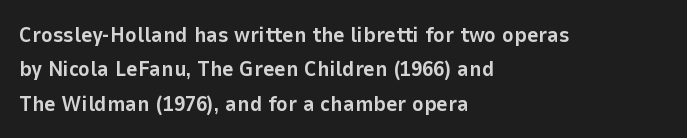
Q: Is the text bold? A: Yes.
Q: Is the text italic (slanted)? A: No, it is upright.
Q: Is the text underlined? A: No.
Q: How is the paragraph aligned? A: Left-aligned.
Q: Is the spacing between letters normal or unusually wide? A: Normal.
Q: Is the spacing between lines tight, normal or loose? A: Normal.
